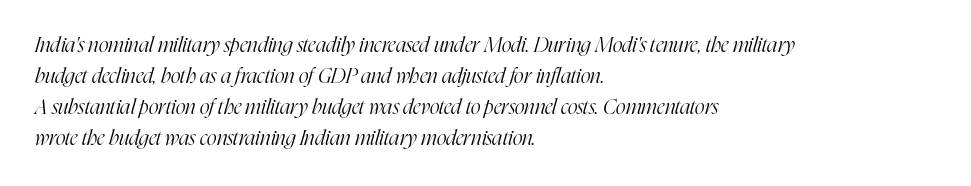
The image shows 21 px text type, italic (leaning right); set left-aligned, normal line spacing (1.48x), normal letter spacing, not underlined.
